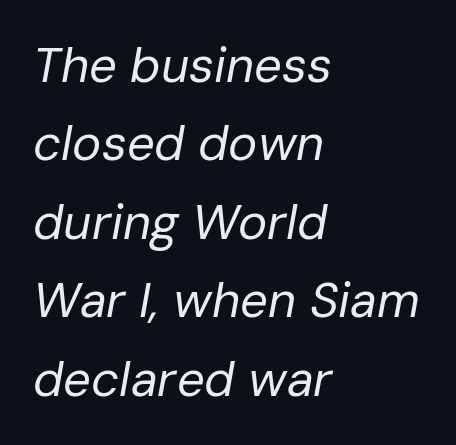
Q: Is the text bold? A: No.
Q: Is the text italic (slanted)? A: Yes, it leans right by about 10 degrees.
Q: Is the text underlined? A: No.
Q: How is the paragraph aligned? A: Left-aligned.
Q: Is the spacing between letters normal or unusually wide? A: Normal.
Q: Is the spacing between lines tight, normal or loose? A: Normal.
Q: Width (condensed, normal, or wide)? A: Normal.
Q: Stroke contrast? A: Low.
Q: x-height? A: Medium.
Q: Monospaced? A: No.
